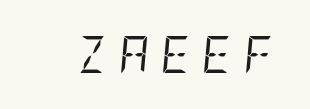
The image shows 37 px regular-weight, condensed type, italic (leaning right); set unusually wide letter spacing (+0.31 em), not underlined; low stroke contrast and a large x-height.
